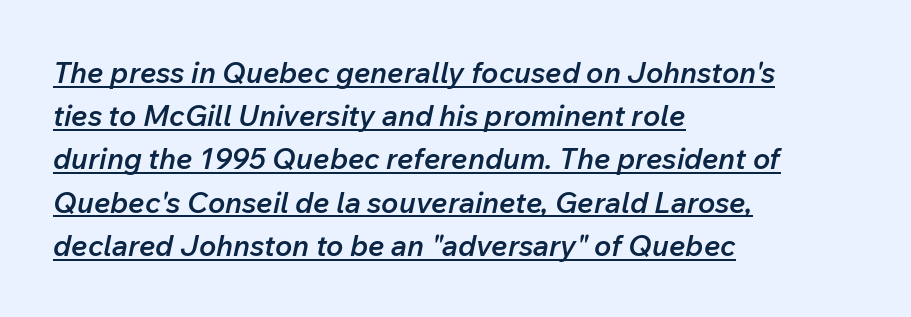
Q: Is the text bold? A: Semi-bold.
Q: Is the text italic (slanted)? A: Yes, it leans right by about 12 degrees.
Q: Is the text underlined? A: Yes.
Q: How is the paragraph aligned? A: Left-aligned.
Q: Is the spacing between letters normal or unusually wide? A: Normal.
Q: Is the spacing between lines tight, normal or loose? A: Normal.
Q: Width (condensed, normal, or wide)? A: Normal.
Q: Stroke contrast? A: Low.
Q: x-height? A: Medium.
Q: Monospaced? A: No.
